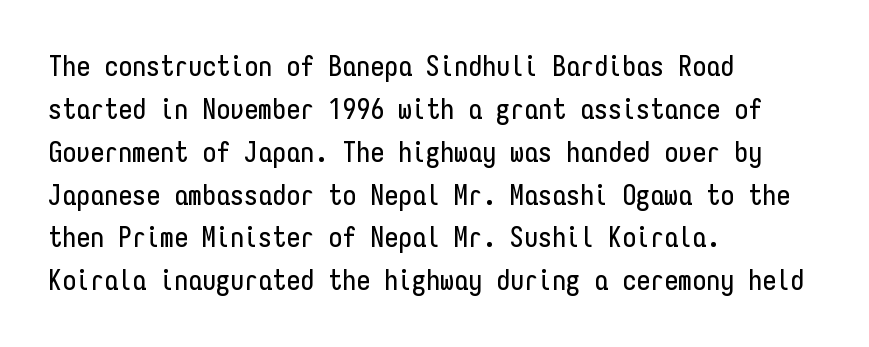
Q: Is the text italic (slanted)? A: No, it is upright.
Q: Is the typeface a serif or a sans-serif typeface? A: Sans-serif.
Q: Is the text underlined? A: No.
Q: How is the paragraph aligned? A: Left-aligned.
Q: Is the spacing between letters normal or unusually wide? A: Normal.
Q: Is the spacing between lines tight, normal or loose? A: Normal.
Q: Width (condensed, normal, or wide)? A: Condensed.
Q: Stroke contrast? A: Low.
Q: x-height? A: Medium.
Q: Monospaced? A: Yes.
